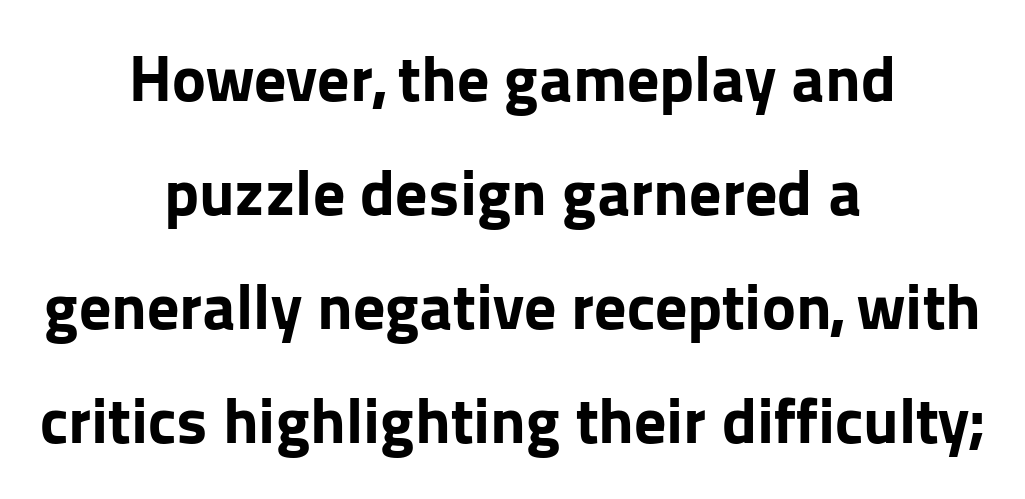
Q: Is the text bold? A: Yes.
Q: Is the text italic (slanted)? A: No, it is upright.
Q: Is the typeface a serif or a sans-serif typeface? A: Sans-serif.
Q: Is the text underlined? A: No.
Q: How is the paragraph aligned? A: Centered.
Q: Is the spacing between letters normal or unusually wide? A: Normal.
Q: Width (condensed, normal, or wide)? A: Normal.
Q: Stroke contrast? A: Low.
Q: x-height? A: Medium.
Q: Monospaced? A: No.
